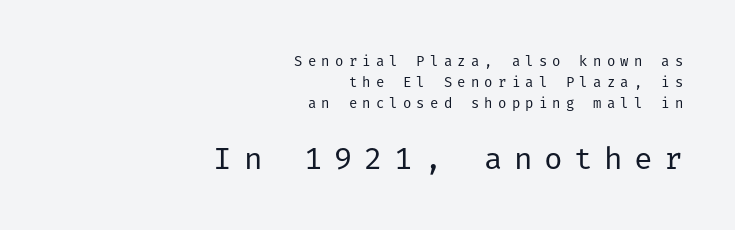
The image shows 31 px regular-weight sans-serif type, upright; set right-aligned, normal line spacing (1.5x), unusually wide letter spacing (+0.37 em), not underlined; the second (bottom) block is 2.21x larger; low stroke contrast and a medium x-height.
